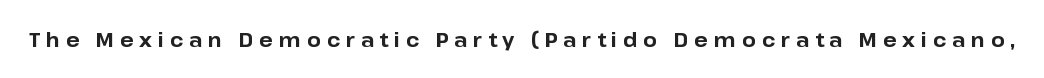
Q: Is the text bold? A: Yes.
Q: Is the text italic (slanted)? A: No, it is upright.
Q: Is the text underlined? A: No.
Q: Is the spacing between letters normal or unusually wide? A: Unusually wide.
